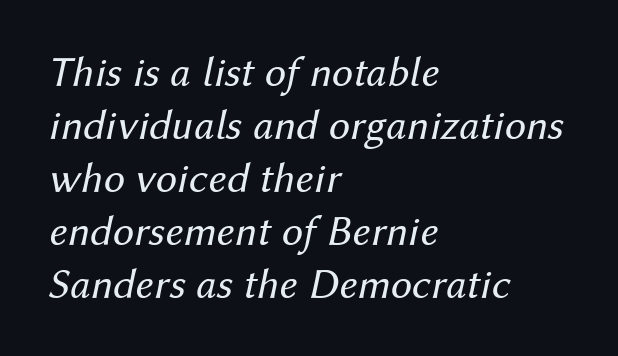
{"italic": "yes", "lean": "right", "slant_degrees": 12, "bold": "no", "weight": "regular", "width": "normal", "stroke_contrast": "medium", "x_height": "medium", "monospaced": "no", "underline": "no", "align": "left", "line_spacing_ratio": 1.23, "letter_spacing": "normal", "letter_spacing_em": 0.0, "glyph_px": 43}
